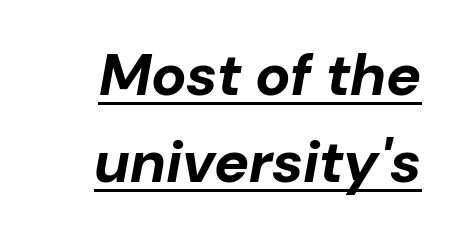
Q: Is the text bold? A: Yes.
Q: Is the text italic (slanted)? A: Yes, it leans right by about 10 degrees.
Q: Is the text underlined? A: Yes.
Q: How is the paragraph aligned? A: Right-aligned.
Q: Is the spacing between letters normal or unusually wide? A: Normal.
Q: Is the spacing between lines tight, normal or loose? A: Normal.
Q: Width (condensed, normal, or wide)? A: Normal.
Q: Stroke contrast? A: Low.
Q: x-height? A: Medium.
Q: Monospaced? A: No.
